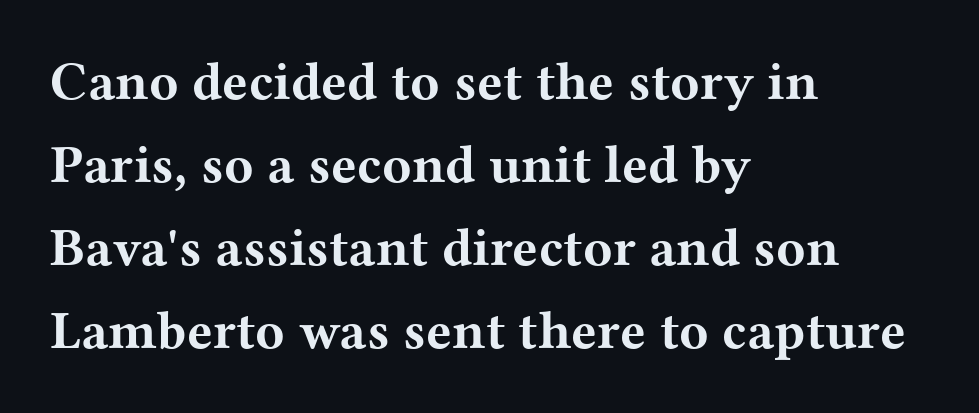
Q: Is the text bold? A: Yes.
Q: Is the text italic (slanted)? A: No, it is upright.
Q: Is the typeface a serif or a sans-serif typeface? A: Serif.
Q: Is the text underlined? A: No.
Q: How is the paragraph aligned? A: Left-aligned.
Q: Is the spacing between letters normal or unusually wide? A: Normal.
Q: Is the spacing between lines tight, normal or loose? A: Normal.
Q: Width (condensed, normal, or wide)? A: Wide.
Q: Stroke contrast? A: Medium.
Q: x-height? A: Medium.
Q: Monospaced? A: No.
